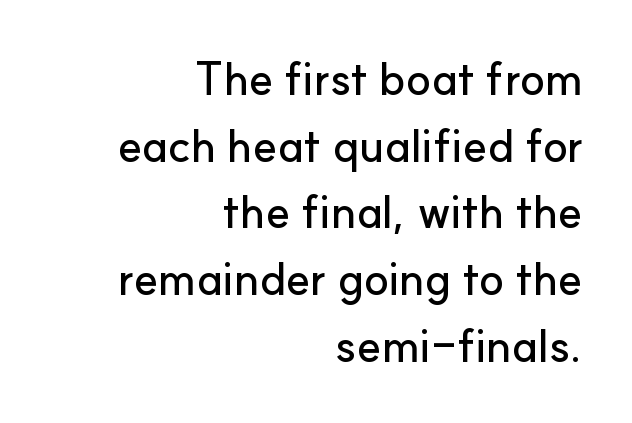
{"serif": "no", "italic": "no", "width": "normal", "stroke_contrast": "low", "x_height": "small", "monospaced": "no", "underline": "no", "align": "right", "line_spacing": "normal", "line_spacing_ratio": 1.45, "letter_spacing": "normal", "letter_spacing_em": 0.0, "glyph_px": 46}
